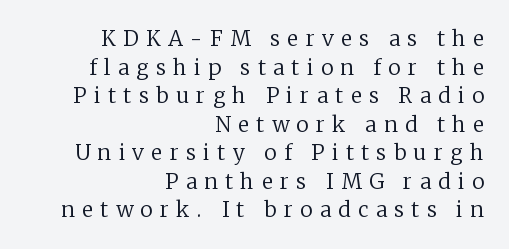
The image shows 21 px text type, upright; set right-aligned, normal line spacing (1.36x), unusually wide letter spacing (+0.35 em), not underlined.
